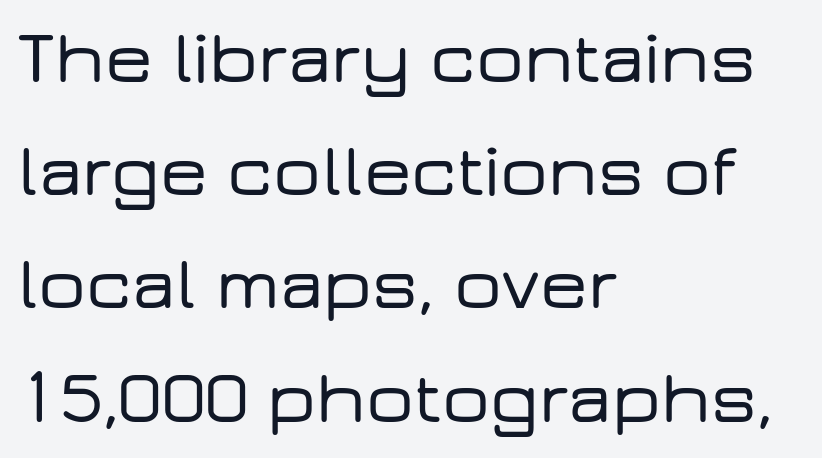
Beneath every word, the page is bare. The rendering anchors every line to the left-hand side. The letterforms sit shoulder to shoulder at normal distance. I'd call this a sans setting — the letters go barefoot. No italicization has been applied; the sample stays upright. Successive baselines arrive at the customary interval.
